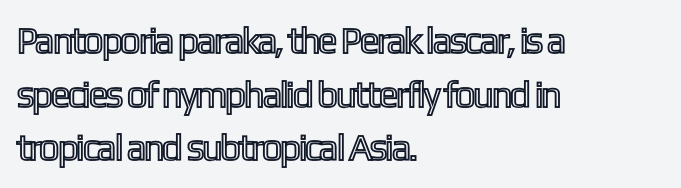
{"italic": "no", "width": "condensed", "x_height": "medium", "monospaced": "no", "underline": "no", "align": "left", "line_spacing": "normal", "line_spacing_ratio": 1.45, "letter_spacing": "normal", "letter_spacing_em": 0.0, "glyph_px": 37}
